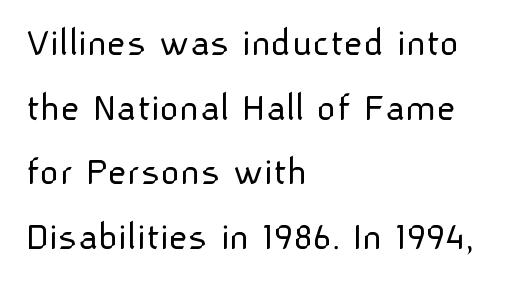
{"serif": "no", "italic": "no", "bold": "no", "weight": "light", "width": "normal", "stroke_contrast": "low", "x_height": "medium", "monospaced": "no", "underline": "no", "align": "left", "line_spacing": "normal", "line_spacing_ratio": 1.54, "letter_spacing": "normal", "letter_spacing_em": 0.0, "glyph_px": 42}
